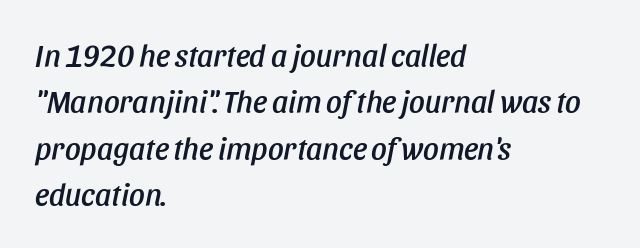
Q: Is the text italic (slanted)? A: Yes, it leans right by about 11 degrees.
Q: Is the text underlined? A: No.
Q: How is the paragraph aligned? A: Left-aligned.
Q: Is the spacing between letters normal or unusually wide? A: Normal.
Q: Is the spacing between lines tight, normal or loose? A: Normal.
Q: Width (condensed, normal, or wide)? A: Condensed.
Q: Stroke contrast? A: Low.
Q: x-height? A: Large.
Q: Monospaced? A: No.
